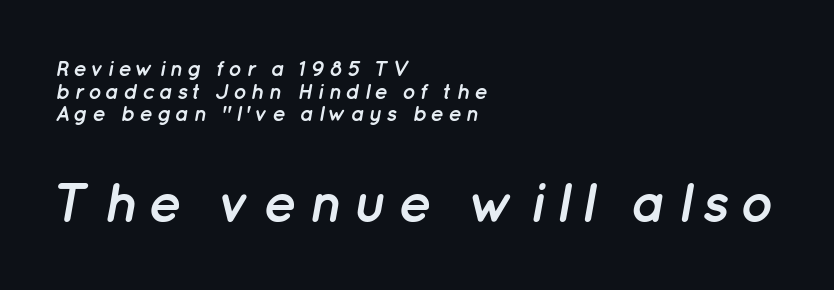
Weight check: bold — yes, fully. You get the small type first, then a jump to larger type. A typesetter would call this proportional, since set widths differ per character. No word sits above an underline. Compared with ordinary roman type, these characters are visibly tilted. Is there much room between lines? No — they nearly touch.
